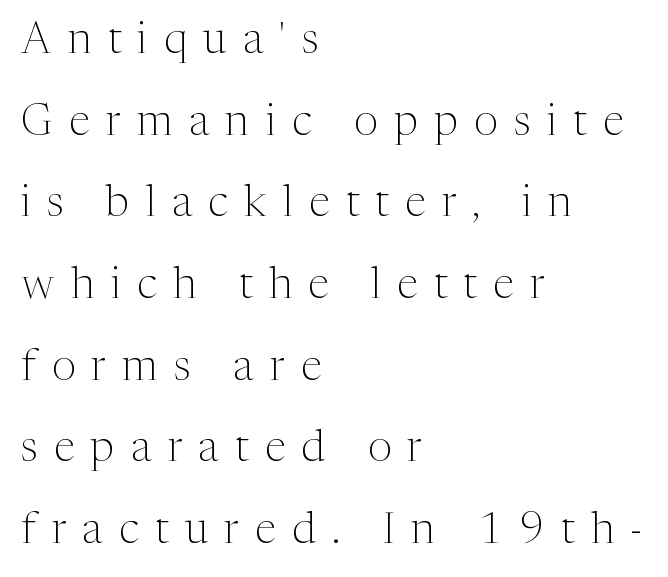
Q: Is the text bold? A: No.
Q: Is the text italic (slanted)? A: No, it is upright.
Q: Is the typeface a serif or a sans-serif typeface? A: Serif.
Q: Is the text underlined? A: No.
Q: How is the paragraph aligned? A: Left-aligned.
Q: Is the spacing between letters normal or unusually wide? A: Unusually wide.
Q: Is the spacing between lines tight, normal or loose? A: Loose.
Q: Width (condensed, normal, or wide)? A: Normal.
Q: Stroke contrast? A: Medium.
Q: x-height? A: Medium.
Q: Monospaced? A: No.
